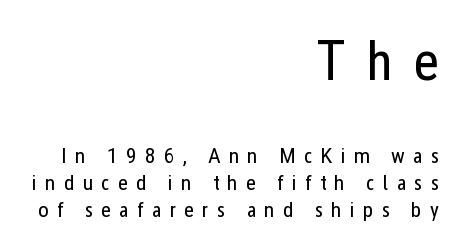
Unmarked baselines from the first word to the last. One-word summary of the alignment: right. Honestly, the letter spacing is so wide it's the main thing you notice. The more generous point size was reserved for the upper chunk. Typographically, this falls in the sans-serif category. You can tell it's not italic because the verticals are truly vertical.
